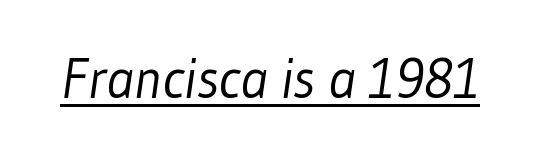
The image shows 57 px light, condensed sans-serif type; set normal letter spacing, underlined; low stroke contrast and a medium x-height.
